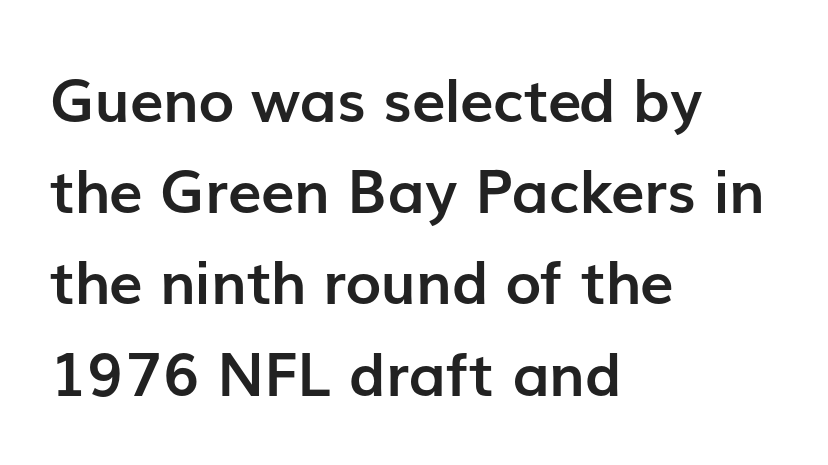
Q: Is the text bold? A: Yes.
Q: Is the text italic (slanted)? A: No, it is upright.
Q: Is the typeface a serif or a sans-serif typeface? A: Sans-serif.
Q: Is the text underlined? A: No.
Q: How is the paragraph aligned? A: Left-aligned.
Q: Is the spacing between letters normal or unusually wide? A: Normal.
Q: Is the spacing between lines tight, normal or loose? A: Normal.
Q: Width (condensed, normal, or wide)? A: Normal.
Q: Stroke contrast? A: Low.
Q: x-height? A: Medium.
Q: Monospaced? A: No.
